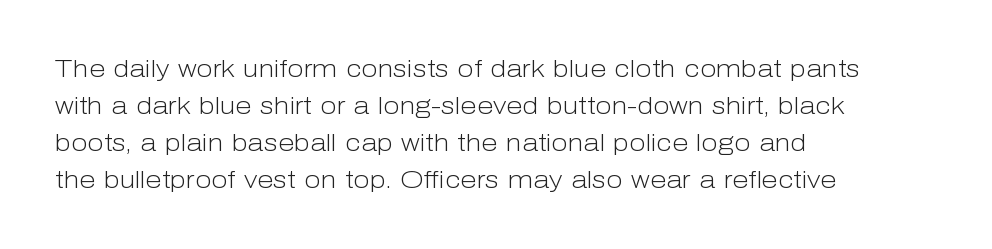
{"italic": "no", "bold": "no", "underline": "no", "align": "left", "line_spacing": "normal", "line_spacing_ratio": 1.54, "letter_spacing": "normal", "letter_spacing_em": 0.0, "glyph_px": 24}
